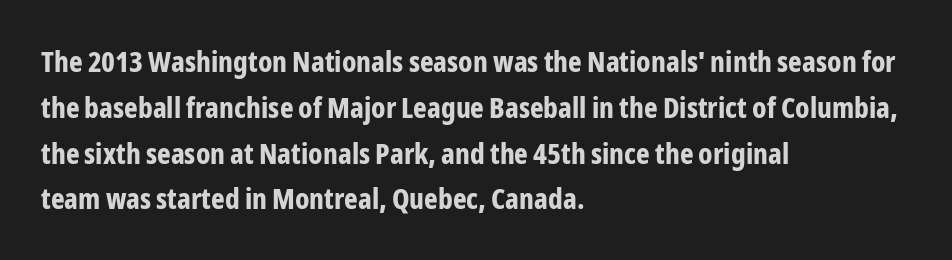
The image shows 29 px bold, condensed sans-serif type, upright; set left-aligned, normal line spacing (1.58x), normal letter spacing, not underlined; low stroke contrast and a medium x-height.
